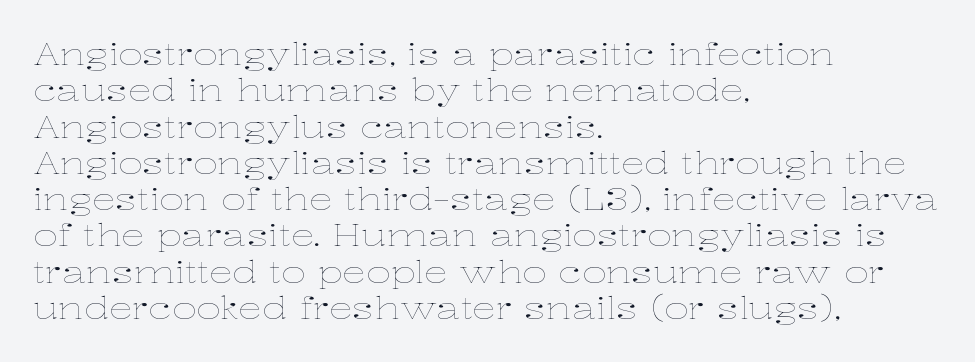
Stroke mass is kept to a normal reading level or below. The string is rendered with underlining switched off. Where is the straight margin? On the left. Note the varied advance widths — an 'i' is clearly narrower than an 'm'. Caption: standard tracking, unaltered. Posture: straight, roman, zero tilt.
